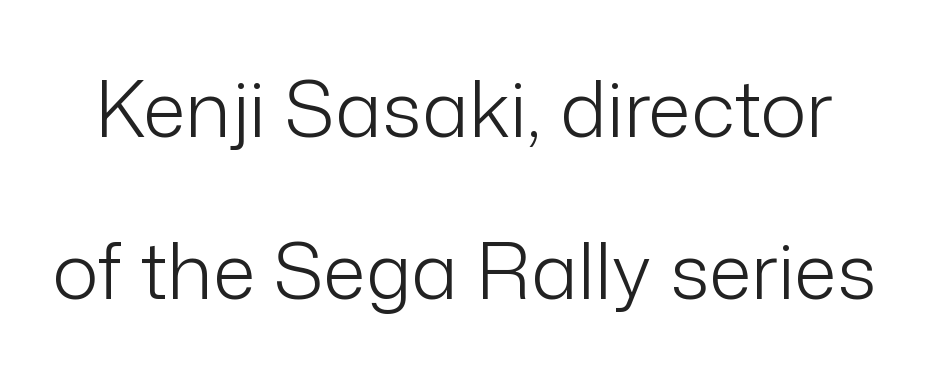
One glance says open: line gaps are wider than usual. Every character sits straight up, as roman type does. Regarding serifs, this sample does without them. This is not heavy type; no bold has been used. The rendering uses natural spacing where letterforms have individual widths.
